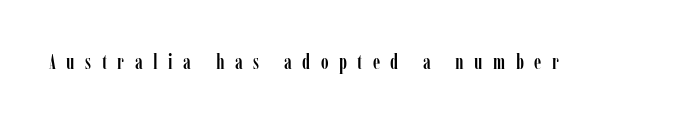
Q: Is the text italic (slanted)? A: No, it is upright.
Q: Is the text underlined? A: No.
Q: Is the spacing between letters normal or unusually wide? A: Unusually wide.
